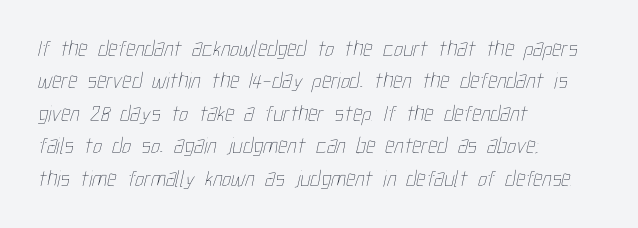
Q: Is the text bold? A: No.
Q: Is the text underlined? A: No.
Q: How is the paragraph aligned? A: Left-aligned.
Q: Is the spacing between letters normal or unusually wide? A: Normal.
Q: Is the spacing between lines tight, normal or loose? A: Normal.
